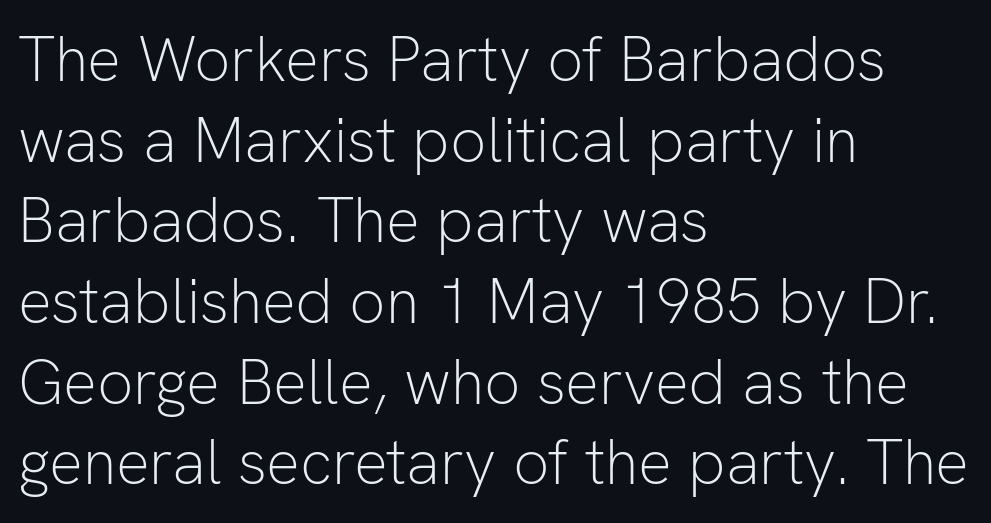
The image shows 63 px light sans-serif type, upright; set left-aligned, normal line spacing (1.28x), normal letter spacing, not underlined; low stroke contrast and a medium x-height.
